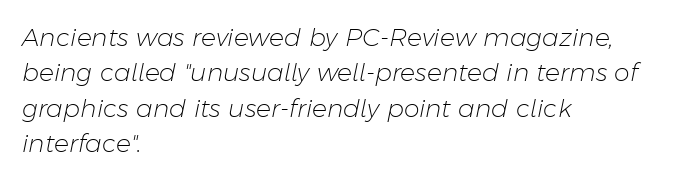
{"italic": "yes", "lean": "right", "slant_degrees": 11, "bold": "no", "underline": "no", "align": "left", "line_spacing": "normal", "line_spacing_ratio": 1.42, "letter_spacing": "normal", "letter_spacing_em": 0.0, "glyph_px": 25}
